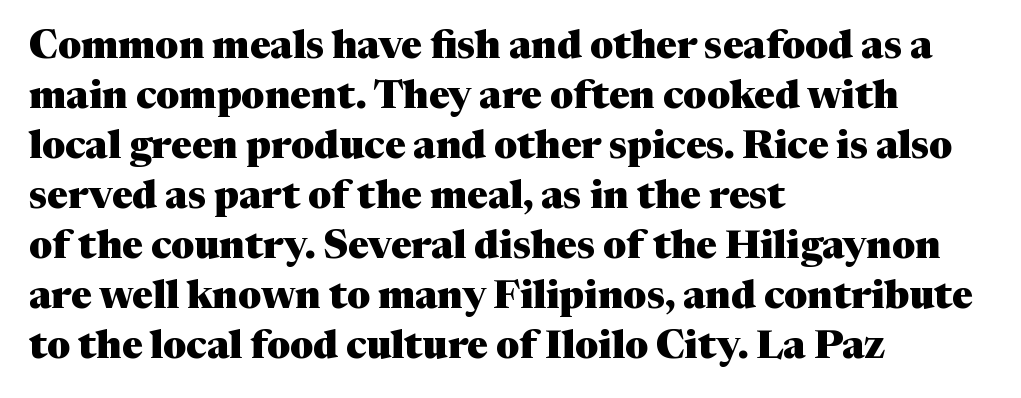
{"serif": "yes", "italic": "no", "bold": "yes", "weight": "heavy", "width": "normal", "stroke_contrast": "medium", "x_height": "medium", "monospaced": "no", "underline": "no", "align": "left", "line_spacing": "normal", "line_spacing_ratio": 1.28, "letter_spacing": "normal", "letter_spacing_em": 0.0, "glyph_px": 39}
